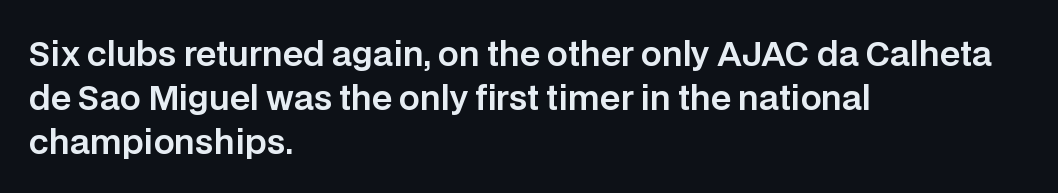
{"serif": "no", "italic": "no", "width": "normal", "stroke_contrast": "low", "x_height": "large", "monospaced": "no", "underline": "no", "align": "left", "line_spacing": "normal", "line_spacing_ratio": 1.33, "letter_spacing": "normal", "letter_spacing_em": 0.0, "glyph_px": 33}
